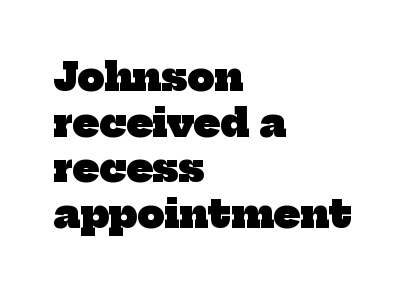
In CSS terms this would be text-align: left. I'd call this a serif setting — the letters wear small feet. The glyphs are unaccompanied by any horizontal stroke below them. On the weight axis this lands at bold, roughly 700. Students, note that the glyphs here touch the page at normal intervals. Is this a fixed-width face? No — the glyphs have proportional, varying widths.
